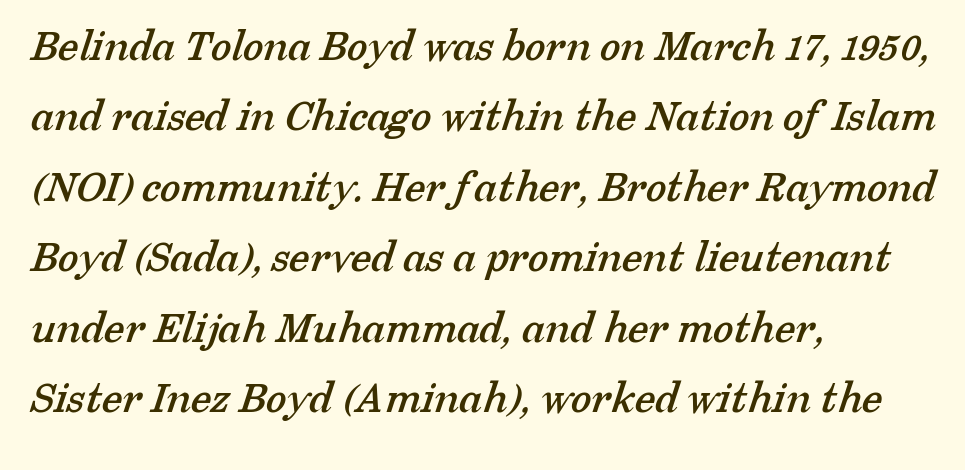
The image shows 47 px serif type; set left-aligned, normal line spacing (1.5x), normal letter spacing, not underlined; low stroke contrast and a medium x-height.
